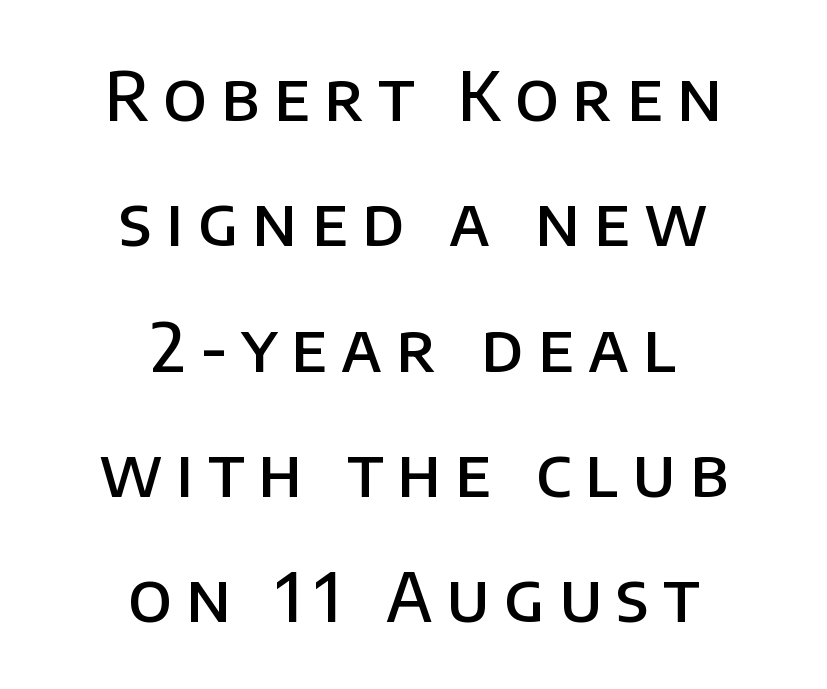
{"serif": "no", "italic": "no", "bold": "semi", "weight": "semibold", "width": "normal", "stroke_contrast": "low", "x_height": "large", "monospaced": "no", "underline": "no", "align": "center", "line_spacing_ratio": 1.87, "letter_spacing": "wide", "letter_spacing_em": 0.21, "glyph_px": 67}
